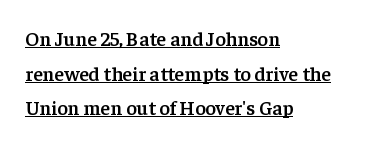
Q: Is the text bold? A: Semi-bold.
Q: Is the text italic (slanted)? A: No, it is upright.
Q: Is the text underlined? A: Yes.
Q: How is the paragraph aligned? A: Left-aligned.
Q: Is the spacing between letters normal or unusually wide? A: Normal.
